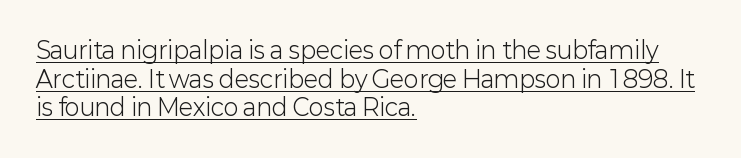
Q: Is the text bold? A: No.
Q: Is the text italic (slanted)? A: No, it is upright.
Q: Is the text underlined? A: Yes.
Q: How is the paragraph aligned? A: Left-aligned.
Q: Is the spacing between letters normal or unusually wide? A: Normal.
